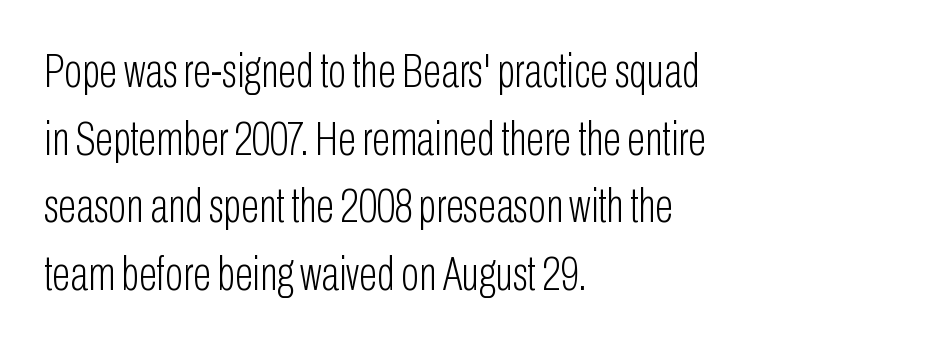
Q: Is the text bold? A: No.
Q: Is the text italic (slanted)? A: No, it is upright.
Q: Is the typeface a serif or a sans-serif typeface? A: Sans-serif.
Q: Is the text underlined? A: No.
Q: How is the paragraph aligned? A: Left-aligned.
Q: Is the spacing between letters normal or unusually wide? A: Normal.
Q: Is the spacing between lines tight, normal or loose? A: Normal.
Q: Width (condensed, normal, or wide)? A: Condensed.
Q: Stroke contrast? A: Low.
Q: x-height? A: Medium.
Q: Monospaced? A: No.
